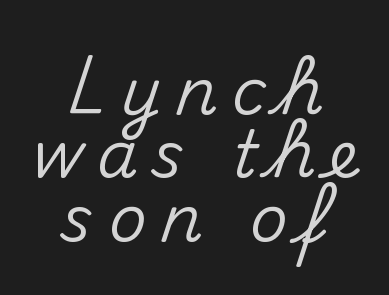
Both edges are ragged and mirror each other, which tells us the setting is centered. Has an underline been added? It has not. The glyphs in this specimen are sans serif. This rendering widens character spacing well past its baseline value. Note the varied advance widths — an 'i' is clearly narrower than an 'm'. Regarding leading, the lines here are crowded together.
